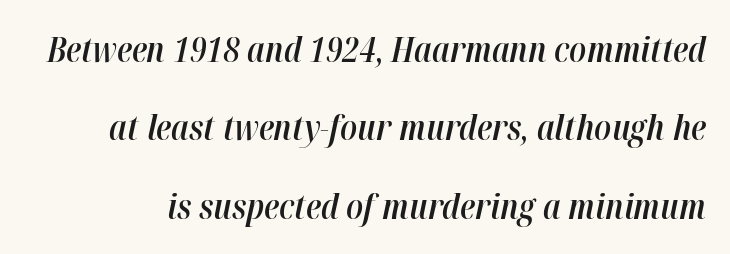
{"italic": "yes", "lean": "right", "slant_degrees": 12, "bold": "semi", "weight": "semibold", "width": "condensed", "stroke_contrast": "high", "x_height": "medium", "monospaced": "no", "underline": "no", "line_spacing": "loose", "line_spacing_ratio": 2.24, "letter_spacing": "normal", "letter_spacing_em": 0.0, "glyph_px": 35}
